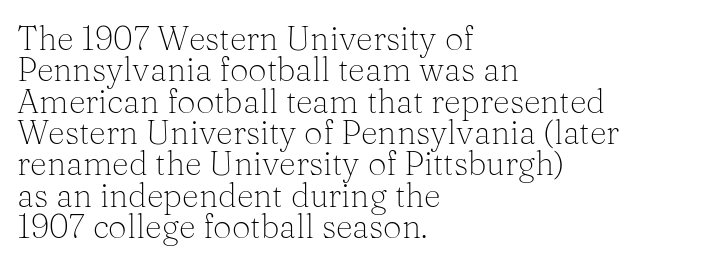
Short and long lines alike share a common starting point at left. Proportional: the letters do not fall into vertical columns. Does extra space separate the letters? No, they use regular spacing. No extra ink here — the face is not bold. Italic? Not at all — the glyphs are vertical.
